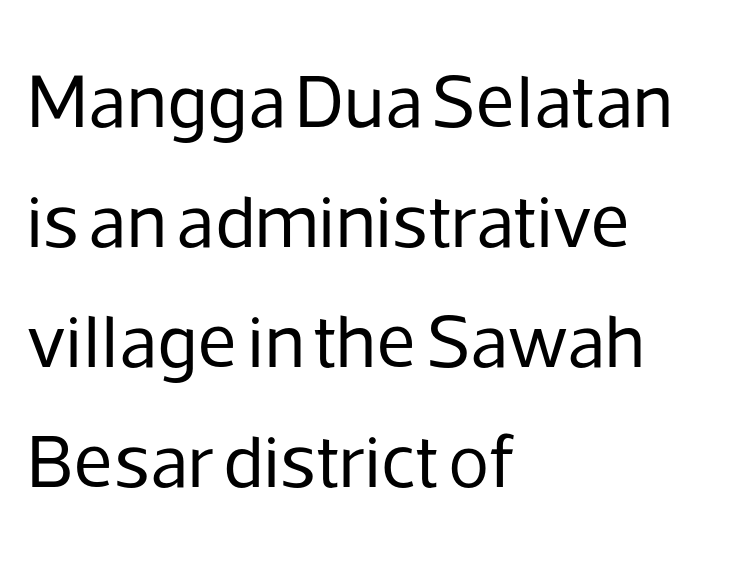
Q: Is the text bold? A: No.
Q: Is the text italic (slanted)? A: No, it is upright.
Q: Is the typeface a serif or a sans-serif typeface? A: Sans-serif.
Q: Is the text underlined? A: No.
Q: How is the paragraph aligned? A: Left-aligned.
Q: Is the spacing between letters normal or unusually wide? A: Normal.
Q: Is the spacing between lines tight, normal or loose? A: Normal.
Q: Width (condensed, normal, or wide)? A: Normal.
Q: Stroke contrast? A: Low.
Q: x-height? A: Medium.
Q: Monospaced? A: No.
